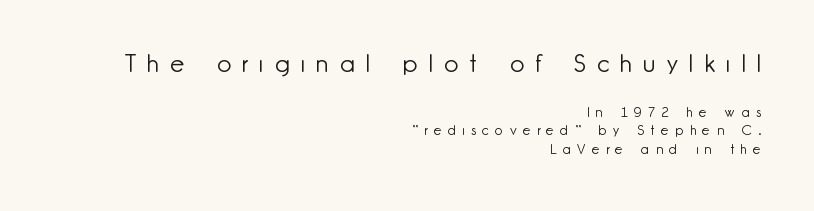
Q: Is the text bold? A: No.
Q: Is the text italic (slanted)? A: No, it is upright.
Q: Is the text underlined? A: No.
Q: How is the paragraph aligned? A: Right-aligned.
Q: Is the spacing between letters normal or unusually wide? A: Unusually wide.
Q: Is the spacing between lines tight, normal or loose? A: Normal.
Q: Which block of text is set in a larger size, the first (top) or the second (bottom)? A: The first (top) one.
